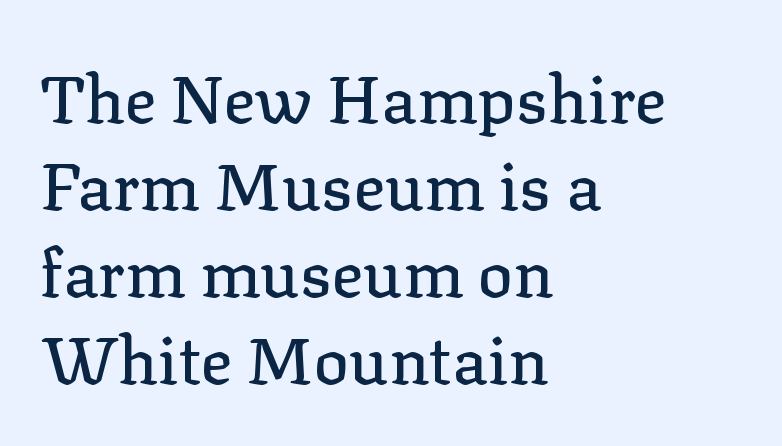
{"serif": "yes", "italic": "no", "width": "normal", "stroke_contrast": "low", "x_height": "medium", "monospaced": "no", "underline": "no", "align": "left", "line_spacing": "normal", "line_spacing_ratio": 1.32, "letter_spacing": "normal", "letter_spacing_em": 0.0, "glyph_px": 66}
